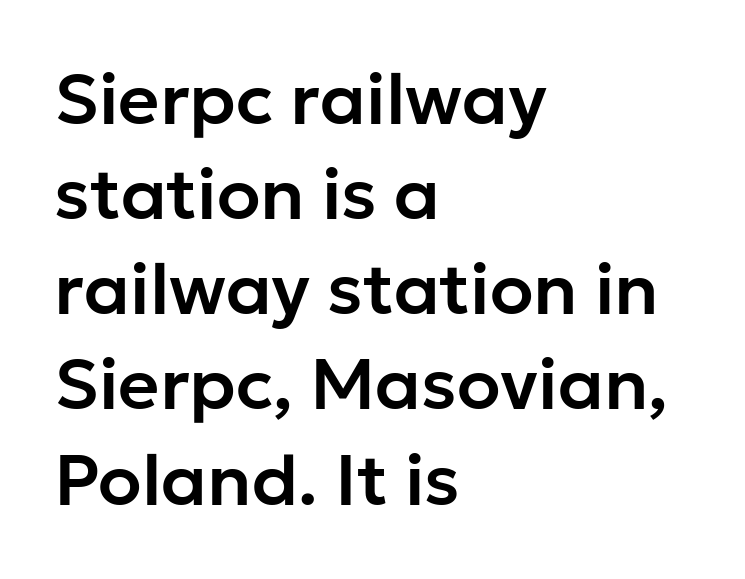
The type is set solid horizontally, with unmodified tracking. Honestly, there is no underline to notice here at all. Summary of vertical rhythm: regular, with standard interline spacing. Think of a printed novel: that variable character pitch is what you see here.
